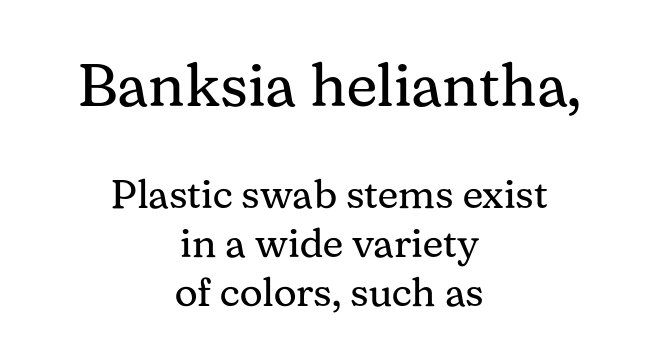
Q: Is the text bold? A: No.
Q: Is the text italic (slanted)? A: No, it is upright.
Q: Is the typeface a serif or a sans-serif typeface? A: Serif.
Q: Is the text underlined? A: No.
Q: How is the paragraph aligned? A: Centered.
Q: Is the spacing between letters normal or unusually wide? A: Normal.
Q: Which block of text is set in a larger size, the first (top) or the second (bottom)? A: The first (top) one.
Q: Width (condensed, normal, or wide)? A: Normal.
Q: Stroke contrast? A: Medium.
Q: x-height? A: Medium.
Q: Monospaced? A: No.
